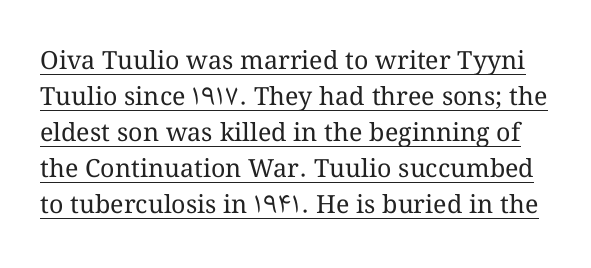
{"italic": "no", "bold": "no", "underline": "yes", "line_spacing": "normal", "line_spacing_ratio": 1.44, "letter_spacing": "normal", "letter_spacing_em": 0.0, "glyph_px": 25}
